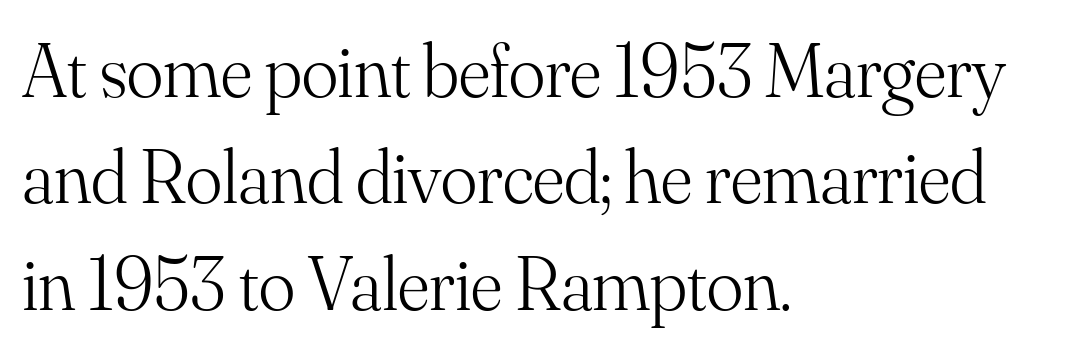
Q: Is the text bold? A: No.
Q: Is the text italic (slanted)? A: No, it is upright.
Q: Is the typeface a serif or a sans-serif typeface? A: Serif.
Q: Is the text underlined? A: No.
Q: How is the paragraph aligned? A: Left-aligned.
Q: Is the spacing between letters normal or unusually wide? A: Normal.
Q: Is the spacing between lines tight, normal or loose? A: Normal.
Q: Width (condensed, normal, or wide)? A: Normal.
Q: Stroke contrast? A: Medium.
Q: x-height? A: Small.
Q: Monospaced? A: No.
